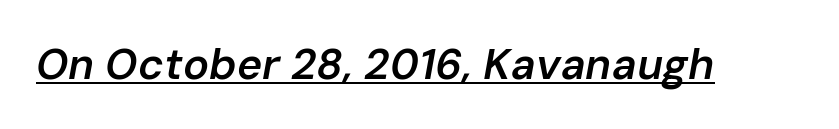
Do the characters align in a grid? No, the font is proportional. The specimen reads as italic at a glance. Students, this is semibold: more ink than regular, less than bold. The face used here is rendered with its standard letterfit. What decoration does the sample have? An underline.
